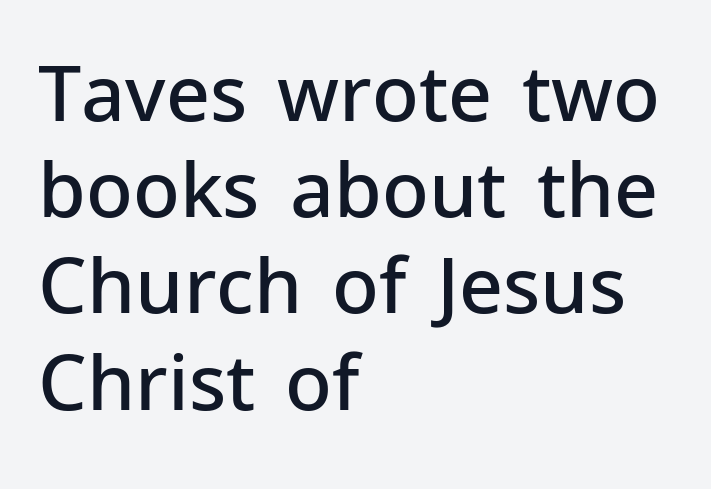
What weight is shown? A semibold, between regular and bold. The horizontal fit of the characters is conventional and even. Line spacing here is normal. Horizontally, the lines are justified to the leading edge only.
